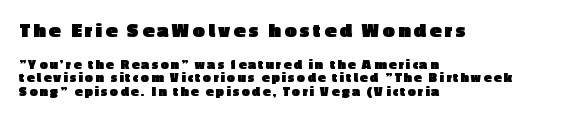
{"italic": "no", "bold": "yes", "underline": "no", "align": "left", "line_spacing": "tight", "line_spacing_ratio": 0.99, "larger_block": "first", "size_ratio": 1.5, "glyph_px": 21}
